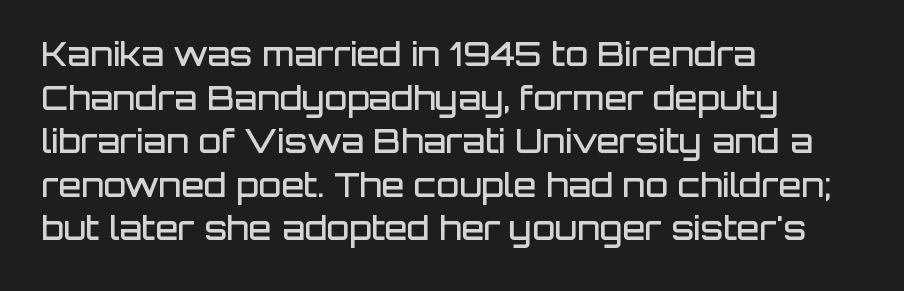
{"serif": "no", "italic": "no", "bold": "semi", "weight": "semibold", "width": "normal", "stroke_contrast": "low", "x_height": "large", "monospaced": "no", "underline": "no", "align": "left", "line_spacing": "normal", "line_spacing_ratio": 1.32, "letter_spacing": "normal", "letter_spacing_em": 0.0, "glyph_px": 33}
